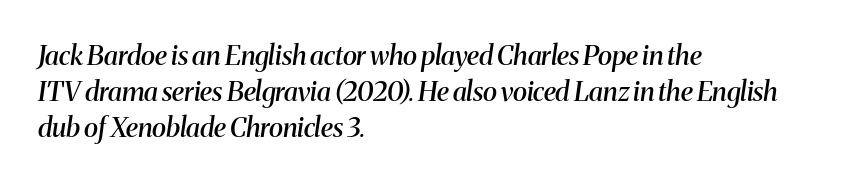
The image shows 27 px text type, italic (leaning right); set left-aligned, normal line spacing (1.33x), normal letter spacing, not underlined.
